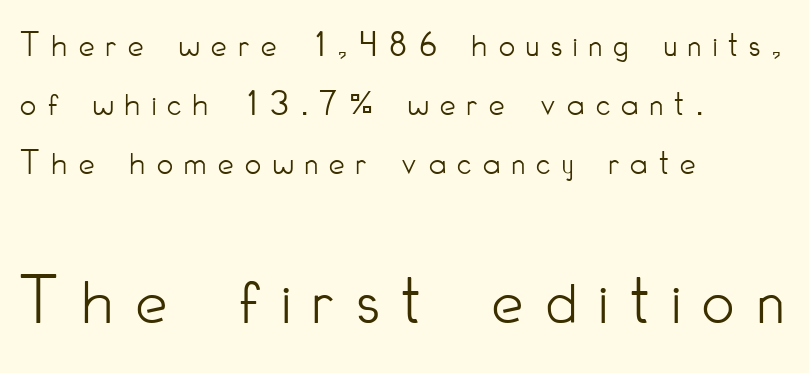
Q: Is the text bold? A: No.
Q: Is the text italic (slanted)? A: No, it is upright.
Q: Is the typeface a serif or a sans-serif typeface? A: Sans-serif.
Q: Is the text underlined? A: No.
Q: How is the paragraph aligned? A: Left-aligned.
Q: Is the spacing between letters normal or unusually wide? A: Unusually wide.
Q: Is the spacing between lines tight, normal or loose? A: Normal.
Q: Which block of text is set in a larger size, the first (top) or the second (bottom)? A: The second (bottom) one.
Q: Width (condensed, normal, or wide)? A: Condensed.
Q: Stroke contrast? A: Low.
Q: x-height? A: Small.
Q: Monospaced? A: No.
